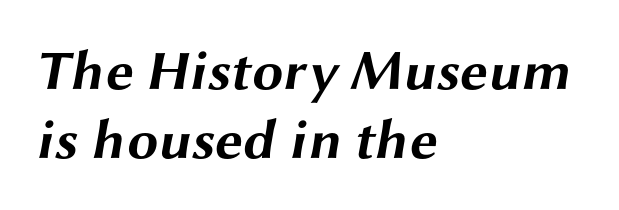
Q: Is the text bold? A: Yes.
Q: Is the typeface a serif or a sans-serif typeface? A: Sans-serif.
Q: Is the text underlined? A: No.
Q: How is the paragraph aligned? A: Left-aligned.
Q: Is the spacing between letters normal or unusually wide? A: Normal.
Q: Width (condensed, normal, or wide)? A: Wide.
Q: Stroke contrast? A: Medium.
Q: x-height? A: Medium.
Q: Monospaced? A: No.
